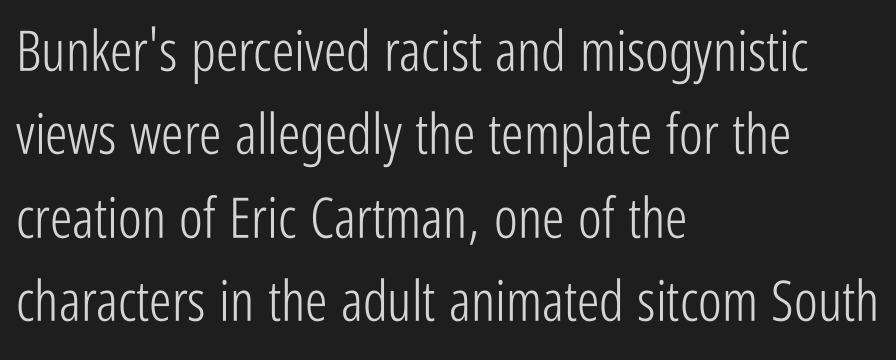
Honestly, the letter spacing is just normal — you wouldn't notice it. Designer's note — italics off, roman on. The designer left line spacing at the default. If you drew a ruler down the left edge, every line would touch it. On a weight scale, this lands at 450 or below. Stroke terminals: plain, sans-serif.
